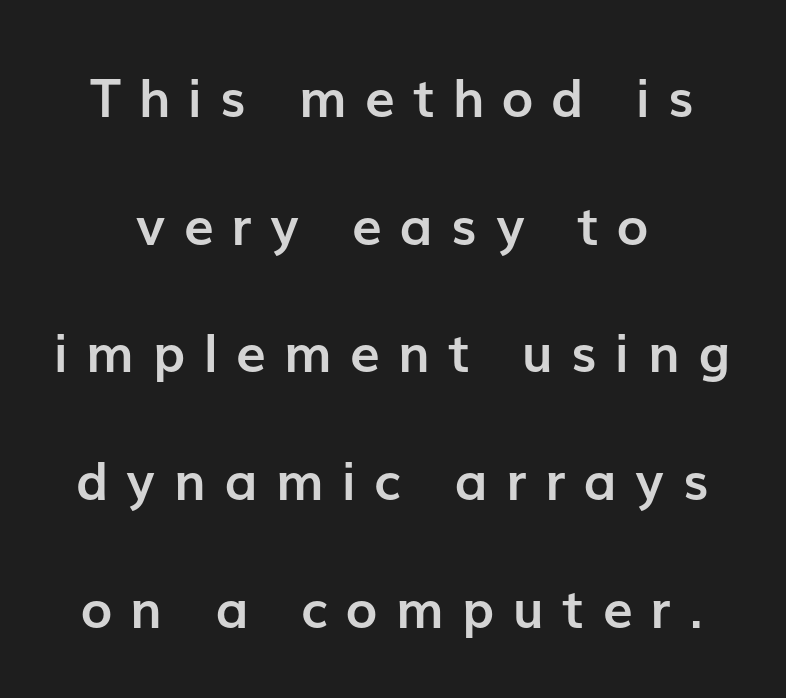
{"serif": "no", "italic": "no", "bold": "yes", "weight": "semibold", "width": "normal", "stroke_contrast": "low", "x_height": "medium", "monospaced": "no", "underline": "no", "line_spacing": "loose", "line_spacing_ratio": 2.41, "letter_spacing": "wide", "letter_spacing_em": 0.35, "glyph_px": 53}
